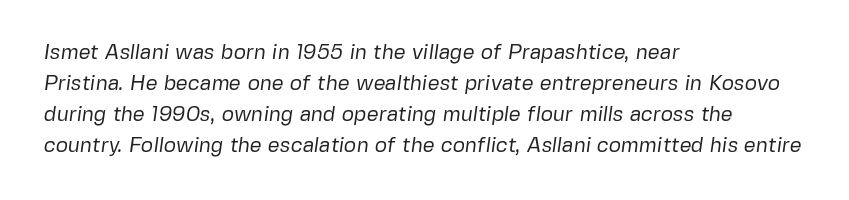
The image shows 21 px text type; set left-aligned, normal line spacing (1.47x), normal letter spacing, not underlined.
